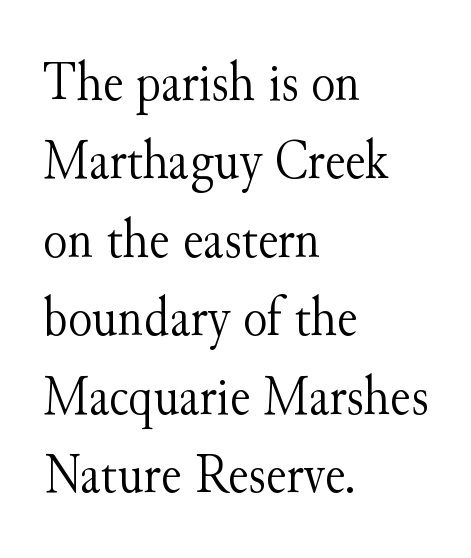
A typesetter would call this proportional, since set widths differ per character. Regarding serifs, this sample has them. The axis of the letterforms is exactly vertical. The gaps between neighbouring characters are ordinary and unremarkable.
